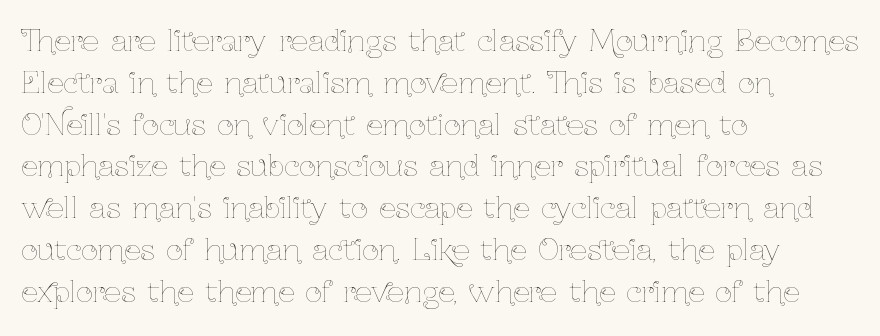
{"italic": "no", "bold": "no", "weight": "thin", "width": "condensed", "stroke_contrast": "low", "x_height": "medium", "monospaced": "no", "underline": "no", "align": "left", "line_spacing": "normal", "line_spacing_ratio": 1.44, "letter_spacing": "normal", "letter_spacing_em": 0.0, "glyph_px": 29}
